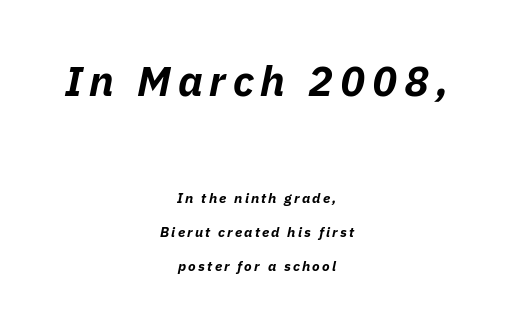
Q: Is the text bold? A: Yes.
Q: Is the text italic (slanted)? A: Yes, it leans right by about 11 degrees.
Q: Is the text underlined? A: No.
Q: How is the paragraph aligned? A: Centered.
Q: Is the spacing between lines tight, normal or loose? A: Loose.
Q: Which block of text is set in a larger size, the first (top) or the second (bottom)? A: The first (top) one.
Q: Width (condensed, normal, or wide)? A: Normal.
Q: Stroke contrast? A: Low.
Q: x-height? A: Medium.
Q: Monospaced? A: No.
